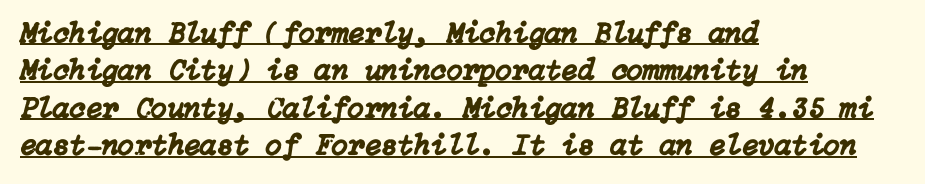
The image shows 30 px text type, italic (leaning right); set left-aligned, normal line spacing (1.25x), normal letter spacing, underlined; low stroke contrast and a medium x-height.
